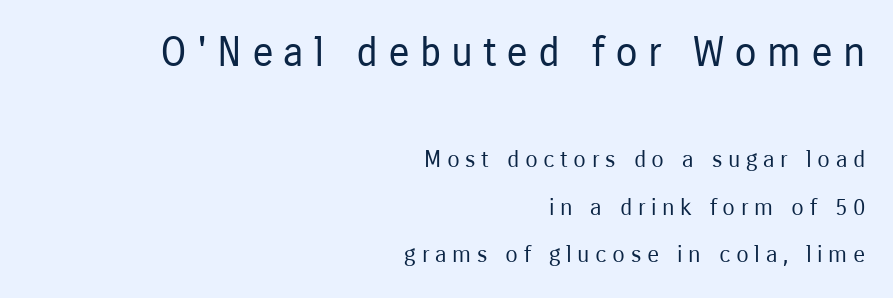
Letterform terminals end flat and unadorned throughout the passage. Caption: upper text group enlarged, lower text group reduced. Leading is clearly above the norm, producing a sparse column. Horizontal alignment here is rightward, an uncommon choice for prose.
